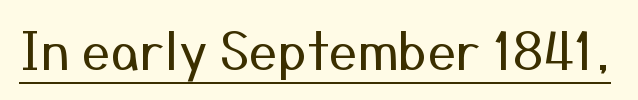
Proportional: the letters do not fall into vertical columns. Serifs: no, the terminals of the letterforms are clean. In terms of letterspacing, this is plain default setting. Rendered with straight, roman letterforms. This reads as an unemphasized weight, regular at the heaviest.
